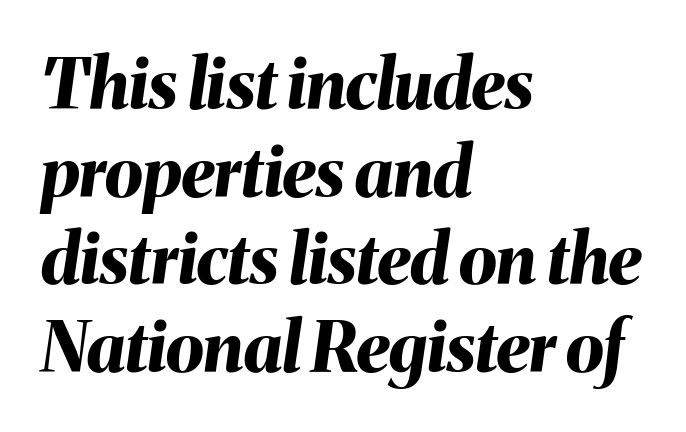
{"italic": "yes", "lean": "right", "slant_degrees": 8, "bold": "yes", "weight": "bold", "width": "normal", "stroke_contrast": "medium", "x_height": "medium", "monospaced": "no", "underline": "no", "align": "left", "line_spacing": "normal", "line_spacing_ratio": 1.27, "letter_spacing": "normal", "letter_spacing_em": 0.0, "glyph_px": 69}
